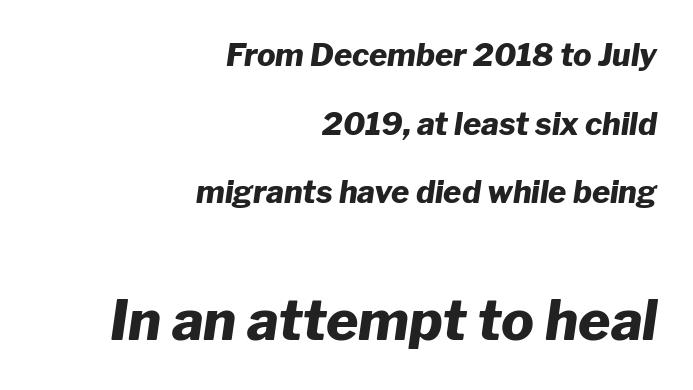
The image shows 55 px heavy type, italic (leaning right); set right-aligned, loose line spacing (2.21x), normal letter spacing, not underlined; the second (bottom) block is 1.77x larger; low stroke contrast and a medium x-height.
